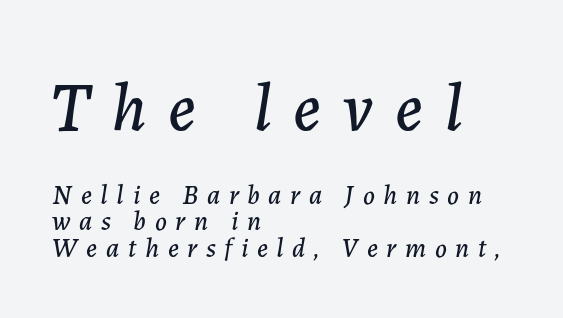
The image shows 68 px text type, italic (leaning right); set left-aligned, tight line spacing (0.98x), unusually wide letter spacing (+0.32 em), not underlined; the first (top) block is 2.52x larger; low stroke contrast and a medium x-height.
